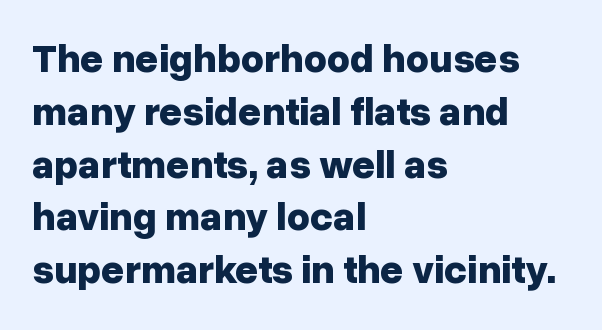
Rendered with straight, roman letterforms. Descender tails drop into unmarked territory. Leading: standard. The rendering shows plain stroke endings on the letterforms — a sans-serif design. Pretty heavy lettering here — definitely bold. Compared with a centered layout, this one pins lines to the left instead.
